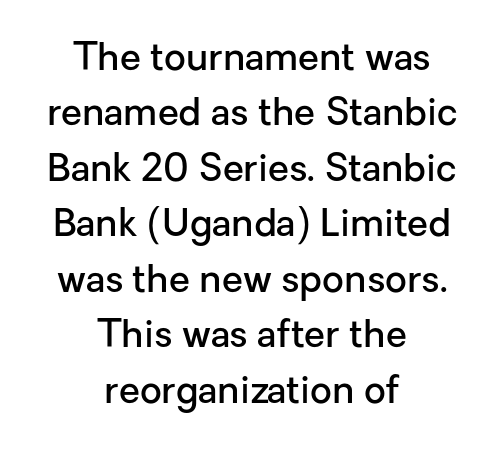
The image shows 38 px semibold sans-serif type, upright; set centered, normal line spacing (1.46x), normal letter spacing, not underlined; low stroke contrast and a medium x-height.
